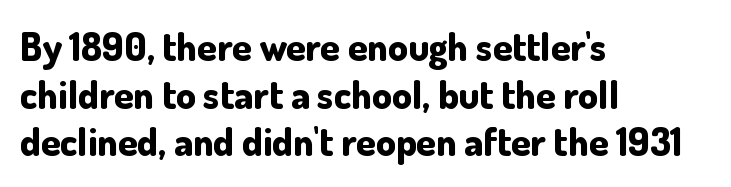
The image shows 39 px bold sans-serif type, upright; set left-aligned, line spacing 1.22x, normal letter spacing, not underlined; low stroke contrast and a small x-height.
